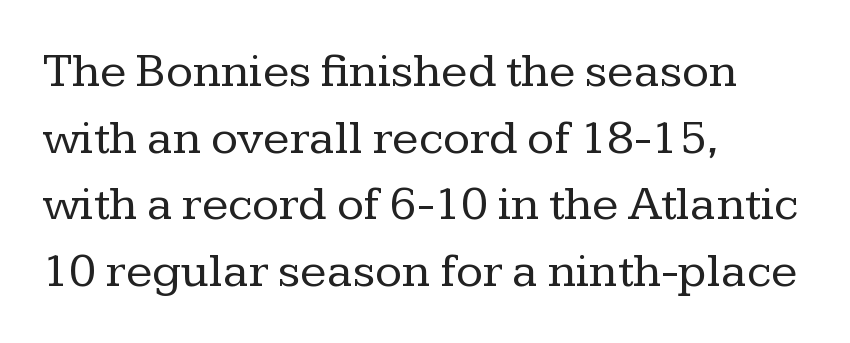
{"serif": "yes", "italic": "no", "bold": "no", "weight": "regular", "width": "normal", "stroke_contrast": "low", "x_height": "medium", "monospaced": "no", "underline": "no", "align": "left", "line_spacing": "normal", "line_spacing_ratio": 1.36, "letter_spacing": "normal", "letter_spacing_em": 0.0, "glyph_px": 49}
